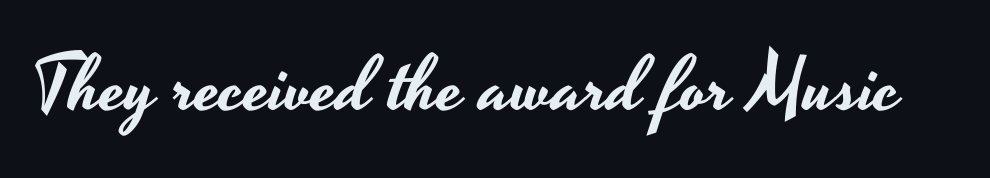
Clear beneath every line of the passage. The characters display no serif detailing; their extremities are plain. You could call the tracking neutral — neither tight nor loose. This sample has the flowing, uneven cadence of proportional lettering.
